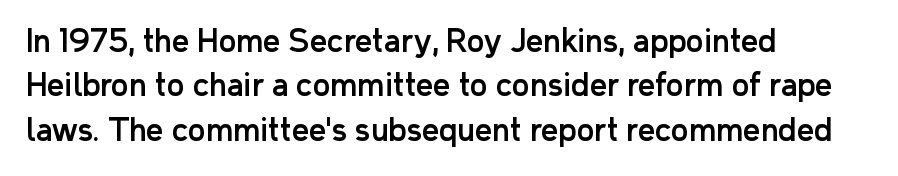
Each letter's strokes conclude bluntly, with no projecting serifs. The letters sit at their default tracking, neither squeezed nor spread. The paragraph shown leans on its left margin. Quick note: underline off.
